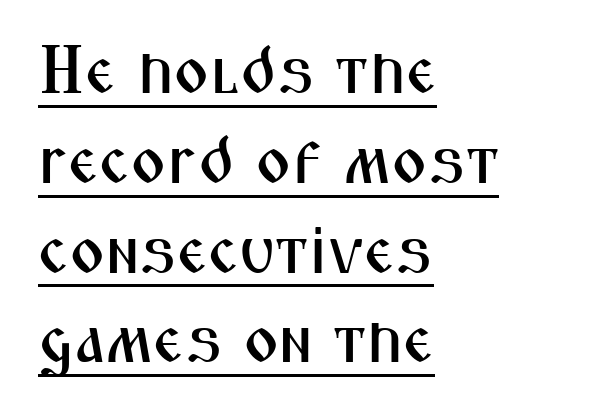
The image shows 68 px condensed sans-serif type, upright; set left-aligned, normal line spacing (1.32x), normal letter spacing, underlined; medium stroke contrast and a medium x-height.
